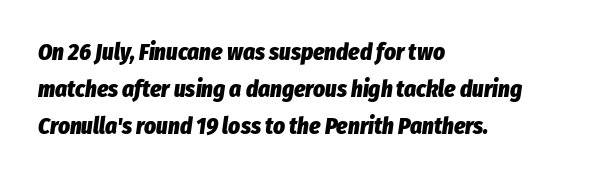
The image shows 23 px bold type, italic (leaning right); set left-aligned, normal line spacing (1.6x), normal letter spacing, not underlined.
